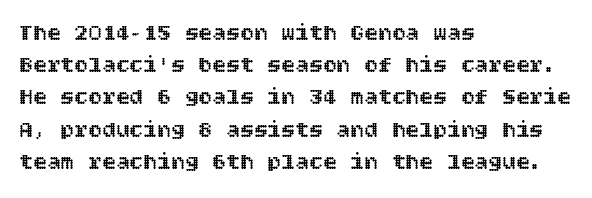
The image shows 23 px text type, upright; set left-aligned, normal line spacing (1.4x), normal letter spacing, not underlined.
